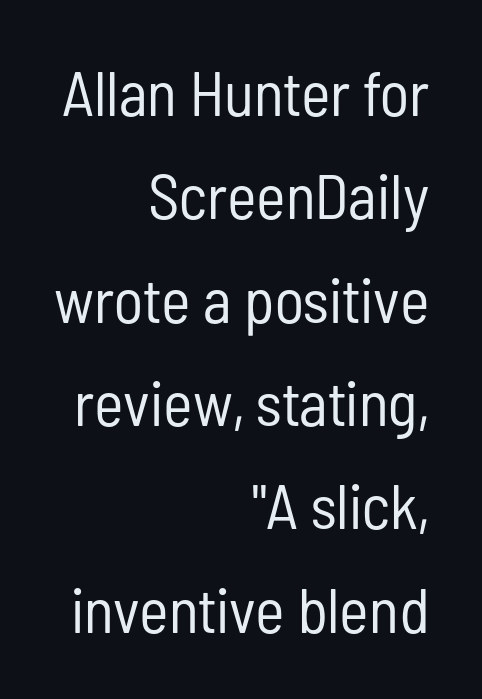
Q: Is the text bold? A: No.
Q: Is the text italic (slanted)? A: No, it is upright.
Q: Is the typeface a serif or a sans-serif typeface? A: Sans-serif.
Q: Is the text underlined? A: No.
Q: How is the paragraph aligned? A: Right-aligned.
Q: Is the spacing between letters normal or unusually wide? A: Normal.
Q: Is the spacing between lines tight, normal or loose? A: Normal.
Q: Width (condensed, normal, or wide)? A: Condensed.
Q: Stroke contrast? A: Low.
Q: x-height? A: Medium.
Q: Monospaced? A: No.
